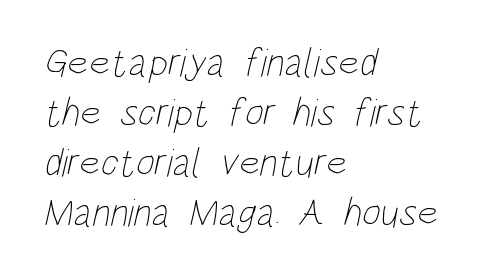
{"bold": "no", "weight": "thin", "width": "condensed", "stroke_contrast": "low", "x_height": "large", "monospaced": "no", "underline": "no", "align": "left", "line_spacing": "normal", "line_spacing_ratio": 1.25, "letter_spacing": "normal", "letter_spacing_em": 0.0, "glyph_px": 40}
